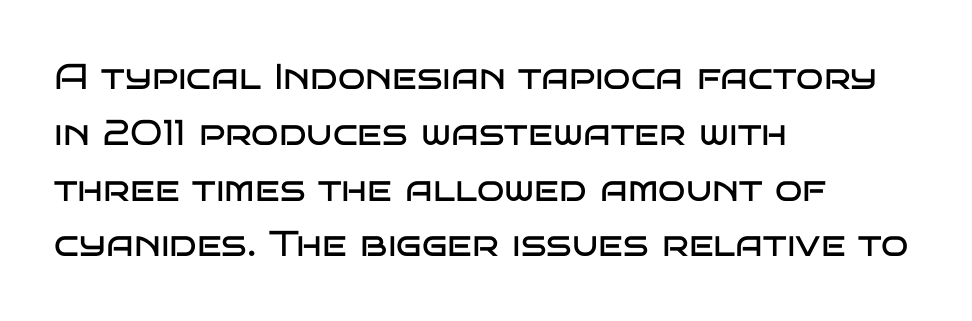
Q: Is the text bold? A: No.
Q: Is the text italic (slanted)? A: No, it is upright.
Q: Is the typeface a serif or a sans-serif typeface? A: Sans-serif.
Q: Is the text underlined? A: No.
Q: How is the paragraph aligned? A: Left-aligned.
Q: Is the spacing between letters normal or unusually wide? A: Normal.
Q: Is the spacing between lines tight, normal or loose? A: Normal.
Q: Width (condensed, normal, or wide)? A: Wide.
Q: Stroke contrast? A: Low.
Q: x-height? A: Large.
Q: Monospaced? A: No.
